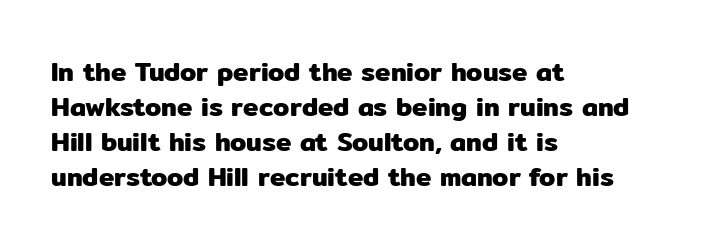
{"italic": "no", "underline": "no", "align": "left", "line_spacing": "normal", "line_spacing_ratio": 1.35, "letter_spacing": "normal", "letter_spacing_em": 0.0, "glyph_px": 26}
